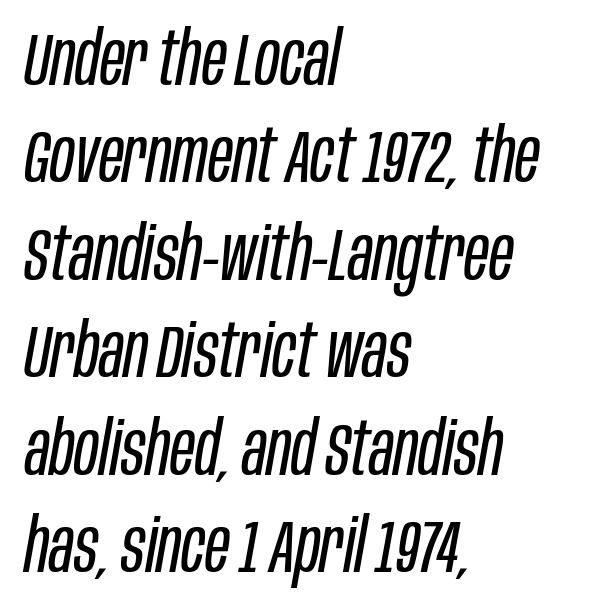
Bare-footed words on every line. Letters have the restrained weight of plain body copy at most. The lettering tilts uniformly, giving the passage an italic look. A typesetter would call this zero additional tracking.
